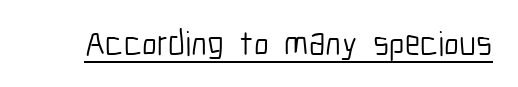
The image shows 35 px light, condensed sans-serif type, upright; set normal letter spacing, underlined; low stroke contrast and a medium x-height.
